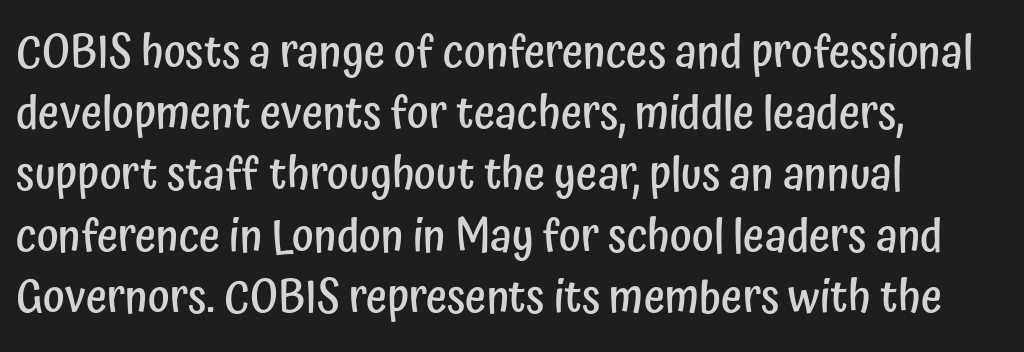
The sample has been set in demibold, a notch under bold. Leading matches the norm, producing a regular column. Letter spacing: default. If you drew a ruler down the left edge, every line would touch it. The designer went with a sans here, leaving each stem footless.
